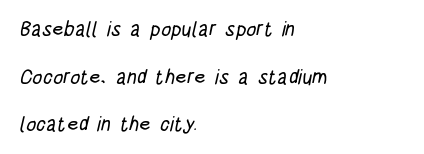
Q: Is the text underlined? A: No.
Q: How is the paragraph aligned? A: Left-aligned.
Q: Is the spacing between letters normal or unusually wide? A: Normal.
Q: Is the spacing between lines tight, normal or loose? A: Loose.
